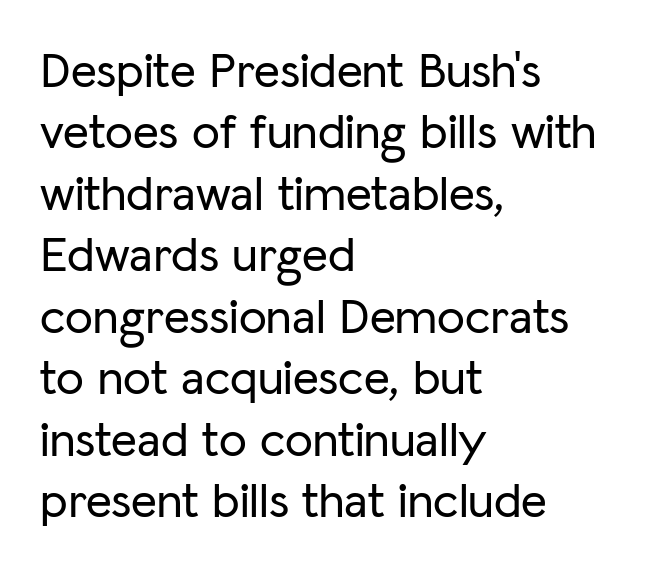
The passage shown is typeset with a sans-serif family. Letters rest on an invisible, unmarked baseline. Caption: standard tracking, unaltered. The rendering uses natural spacing where letterforms have individual widths. Casual observation: everything's shoved over to the left.
